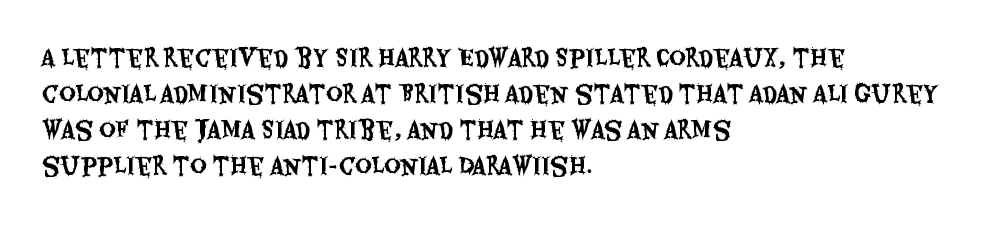
{"italic": "no", "underline": "no", "align": "left", "line_spacing": "normal", "line_spacing_ratio": 1.57, "letter_spacing": "normal", "letter_spacing_em": 0.0, "glyph_px": 23}
